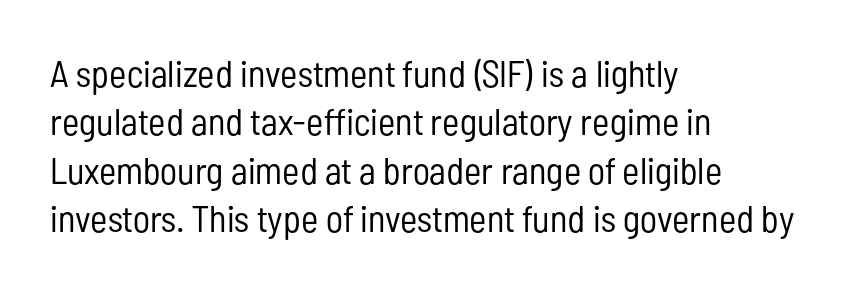
{"serif": "no", "italic": "no", "bold": "no", "weight": "regular", "width": "condensed", "stroke_contrast": "low", "x_height": "medium", "monospaced": "no", "underline": "no", "align": "left", "line_spacing": "normal", "line_spacing_ratio": 1.31, "letter_spacing": "normal", "letter_spacing_em": 0.0, "glyph_px": 37}
